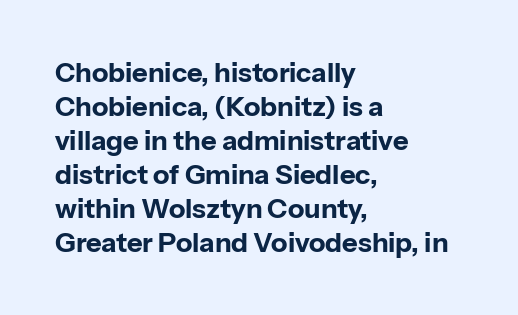
Q: Is the text bold? A: Yes.
Q: Is the text italic (slanted)? A: No, it is upright.
Q: Is the text underlined? A: No.
Q: How is the paragraph aligned? A: Left-aligned.
Q: Is the spacing between letters normal or unusually wide? A: Normal.
Q: Is the spacing between lines tight, normal or loose? A: Normal.
